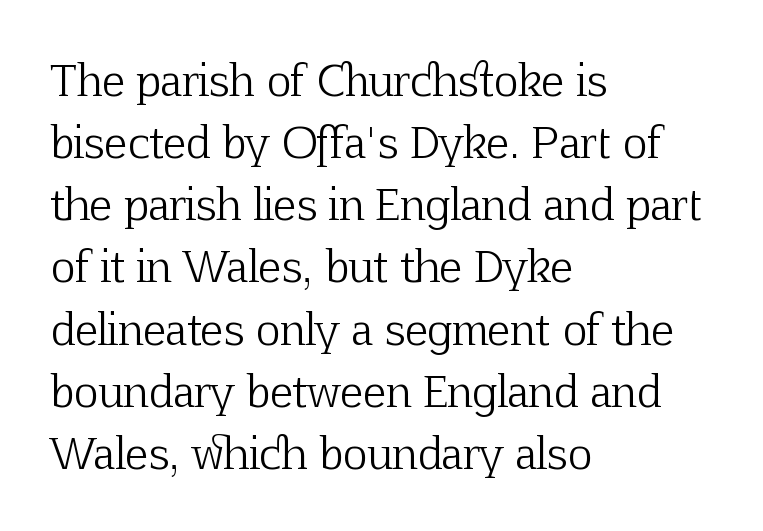
Q: Is the text bold? A: No.
Q: Is the text italic (slanted)? A: No, it is upright.
Q: Is the typeface a serif or a sans-serif typeface? A: Serif.
Q: Is the text underlined? A: No.
Q: How is the paragraph aligned? A: Left-aligned.
Q: Is the spacing between letters normal or unusually wide? A: Normal.
Q: Is the spacing between lines tight, normal or loose? A: Normal.
Q: Width (condensed, normal, or wide)? A: Normal.
Q: Stroke contrast? A: Low.
Q: x-height? A: Medium.
Q: Monospaced? A: No.
